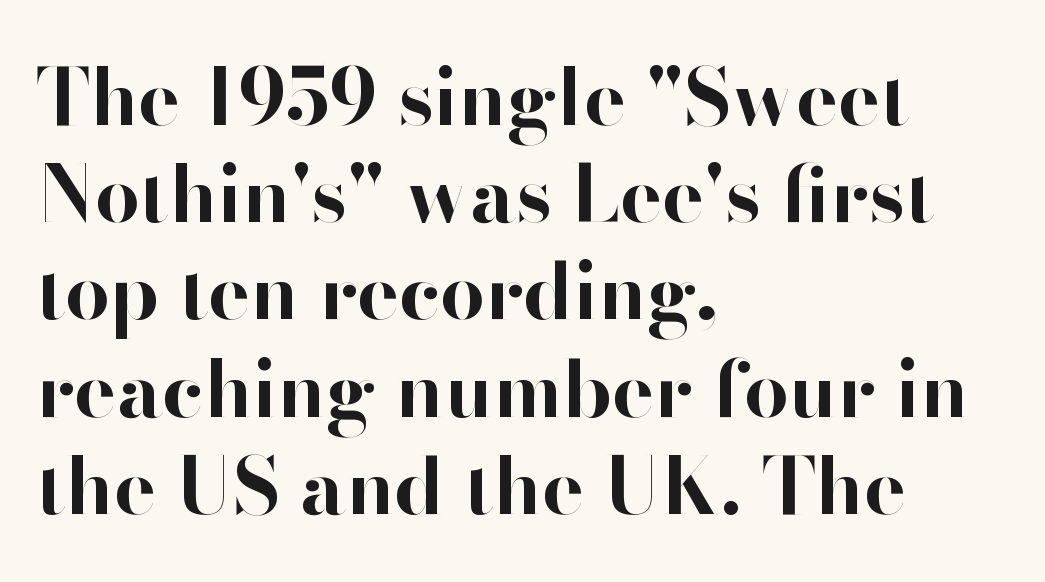
Q: Is the text bold? A: Yes.
Q: Is the text italic (slanted)? A: No, it is upright.
Q: Is the typeface a serif or a sans-serif typeface? A: Sans-serif.
Q: Is the text underlined? A: No.
Q: How is the paragraph aligned? A: Left-aligned.
Q: Is the spacing between letters normal or unusually wide? A: Normal.
Q: Width (condensed, normal, or wide)? A: Normal.
Q: Stroke contrast? A: High.
Q: x-height? A: Small.
Q: Monospaced? A: No.
